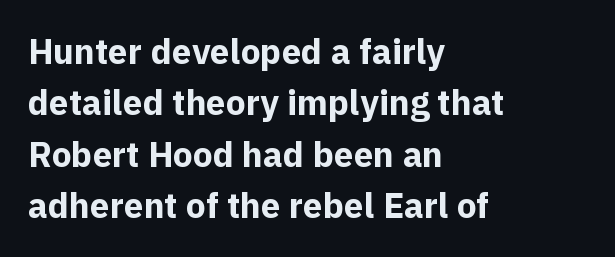
In terms of weight, the rendering is a true, heavy bold. You could call the tracking neutral — neither tight nor loose. The text block is weighted toward the left margin, trailing off unevenly rightward. One glance says typical: line gaps are just what's usual.
